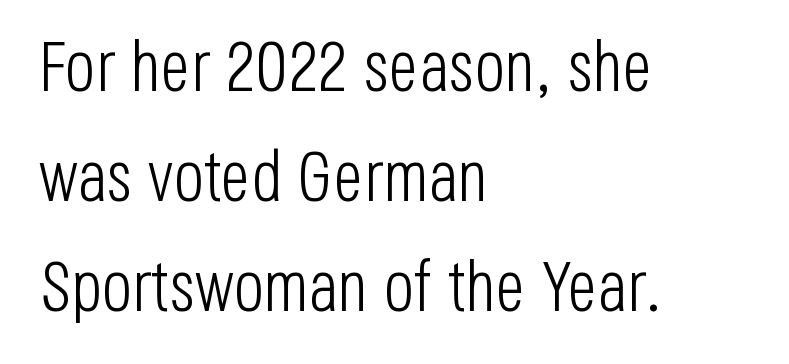
The image shows 71 px light, condensed sans-serif type, upright; set left-aligned, normal line spacing (1.55x), normal letter spacing, not underlined; low stroke contrast and a large x-height.
